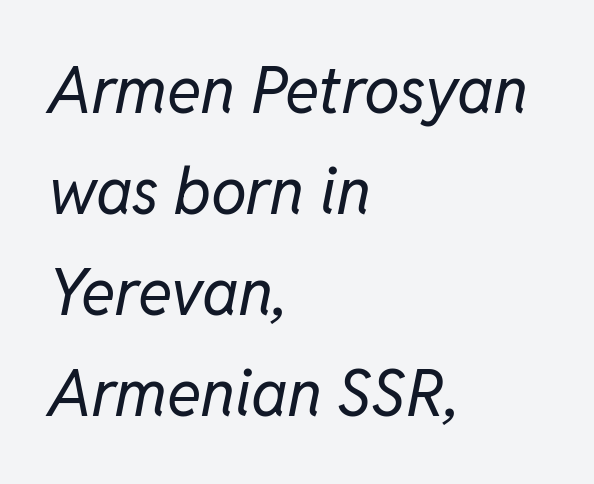
The image shows 64 px regular-weight type, italic (leaning right); set left-aligned, normal line spacing (1.58x), normal letter spacing, not underlined; low stroke contrast and a medium x-height.
